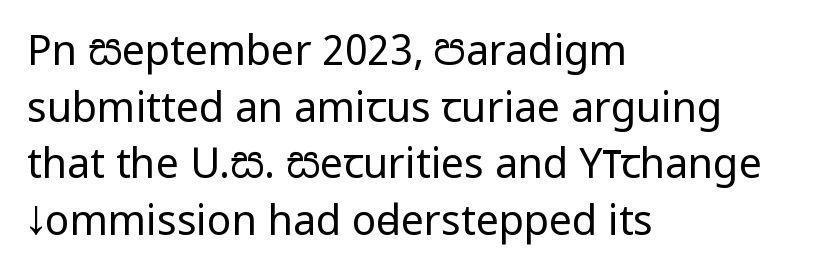
Standard letterfit; no display-style spreading of the glyphs. Heaviness? Minimal to ordinary, like unemphasized prose. A typesetter would call this proportional, since set widths differ per character. Any mark beneath the type? The region is blank. Teacher's note: observe the even left margin — that is flush-left alignment.
